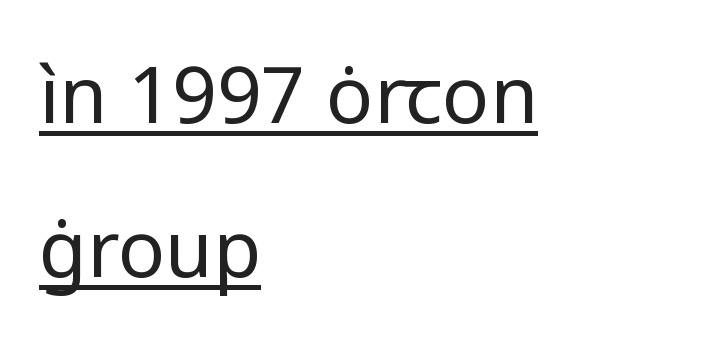
The image shows 78 px regular-weight sans-serif type, upright; set left-aligned, loose line spacing (1.97x), normal letter spacing, underlined; low stroke contrast and a medium x-height.
